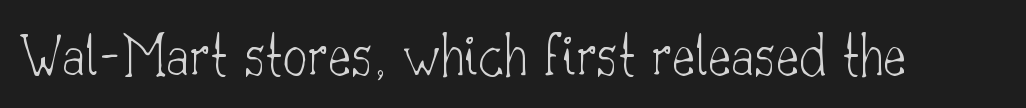
Q: Is the text bold? A: No.
Q: Is the text italic (slanted)? A: No, it is upright.
Q: Is the typeface a serif or a sans-serif typeface? A: Serif.
Q: Is the text underlined? A: No.
Q: Is the spacing between letters normal or unusually wide? A: Normal.
Q: Width (condensed, normal, or wide)? A: Normal.
Q: Stroke contrast? A: Low.
Q: x-height? A: Small.
Q: Monospaced? A: No.
